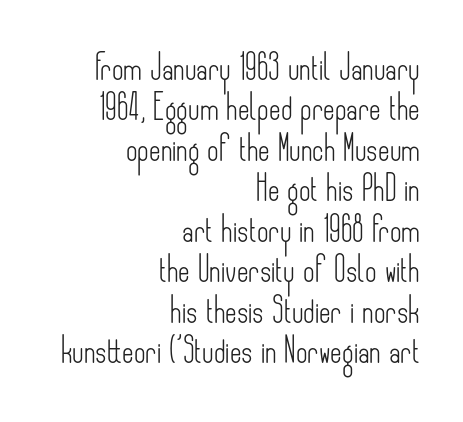
The image shows 25 px text type, upright; set right-aligned, normal line spacing (1.62x), normal letter spacing, not underlined.
